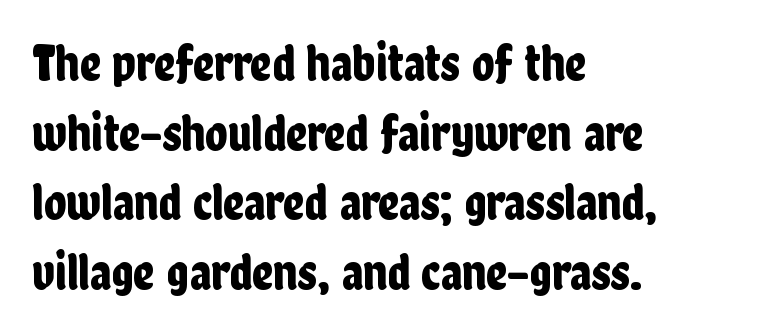
Q: Is the text italic (slanted)? A: No, it is upright.
Q: Is the typeface a serif or a sans-serif typeface? A: Sans-serif.
Q: Is the text underlined? A: No.
Q: How is the paragraph aligned? A: Left-aligned.
Q: Is the spacing between letters normal or unusually wide? A: Normal.
Q: Is the spacing between lines tight, normal or loose? A: Normal.
Q: Width (condensed, normal, or wide)? A: Condensed.
Q: Stroke contrast? A: Low.
Q: x-height? A: Medium.
Q: Monospaced? A: No.
